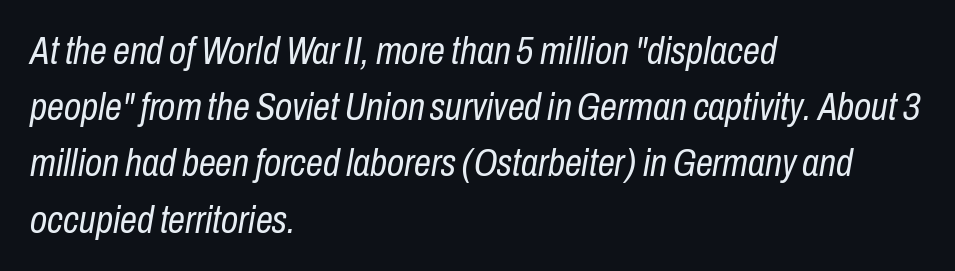
The image shows 38 px regular-weight, condensed type, italic (leaning right); set left-aligned, normal line spacing (1.48x), normal letter spacing, not underlined; low stroke contrast and a medium x-height.
